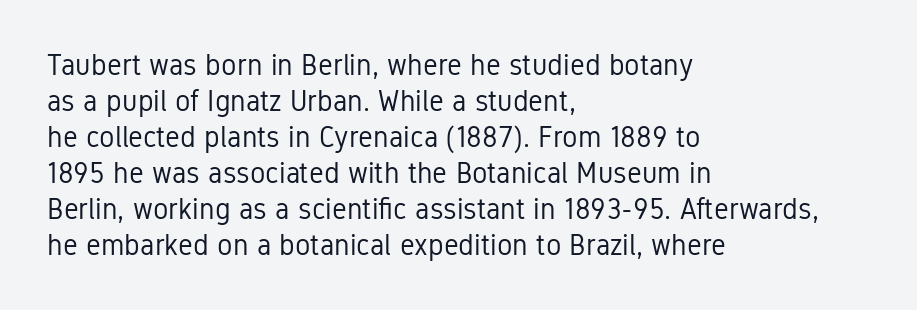
This is sans-serif lettering, the kind often seen on screens and signage. Characters follow at the spacing the type designer built in. The letters stand upright; this is a roman face. Is this a fixed-width face? No — the glyphs have proportional, varying widths.
